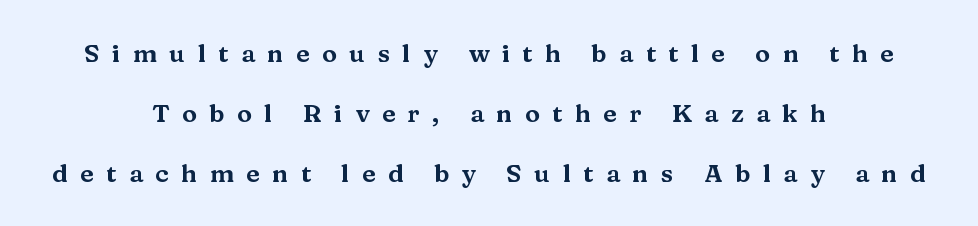
{"italic": "no", "underline": "no", "align": "center", "line_spacing": "loose", "line_spacing_ratio": 2.4, "letter_spacing": "wide", "letter_spacing_em": 0.5, "glyph_px": 25}
